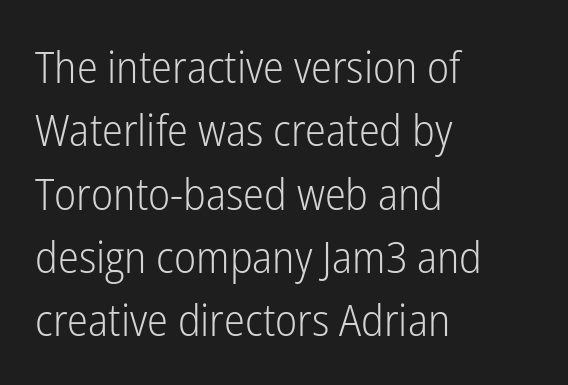
The foot of each line stays bare and open. Is this a sans? Yes — the strokes have no serifs. These lines are set flush left with a ragged right edge. If you drew a line through each stem, it would be perfectly vertical. Honestly, the row spacing looks completely unremarkable.
